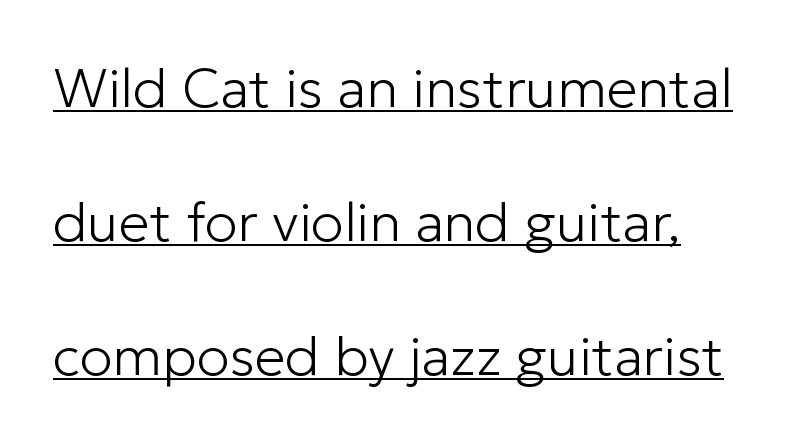
{"serif": "no", "italic": "no", "bold": "no", "weight": "light", "width": "normal", "stroke_contrast": "low", "x_height": "medium", "monospaced": "no", "underline": "yes", "line_spacing": "loose", "line_spacing_ratio": 2.44, "letter_spacing": "normal", "letter_spacing_em": 0.0, "glyph_px": 55}
